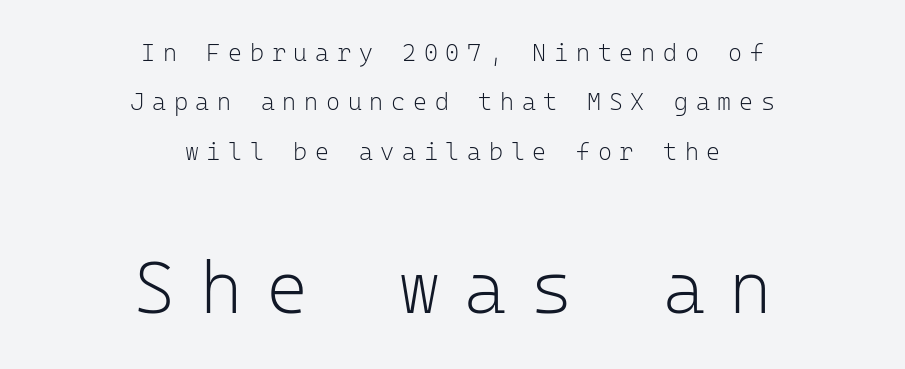
If you folded the block vertically in half, each line would mirror itself in length. I'd call this a sans setting — the letters go barefoot. Between one letter and the next there's a generous, obvious gap. In terms of leading, this rendering errs on the spacious side. This sample has the even, mechanical cadence of fixed-width lettering. Nobody drew a line under any word here.
